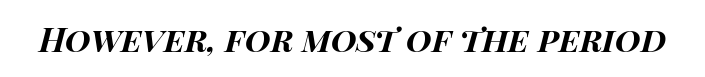
Q: Is the text bold? A: Yes.
Q: Is the text italic (slanted)? A: Yes, it leans right by about 15 degrees.
Q: Is the text underlined? A: No.
Q: Is the spacing between letters normal or unusually wide? A: Normal.
Q: Width (condensed, normal, or wide)? A: Wide.
Q: Stroke contrast? A: High.
Q: x-height? A: Large.
Q: Monospaced? A: No.
